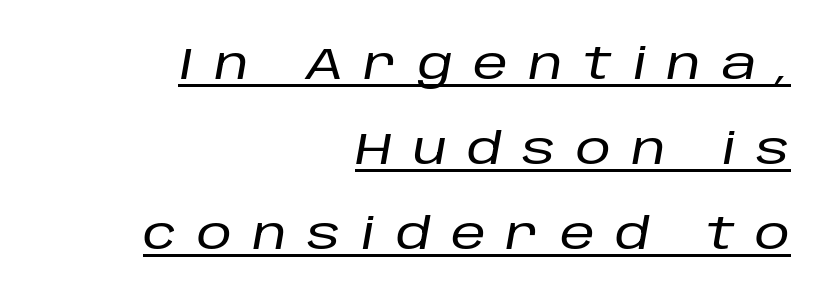
Q: Is the text italic (slanted)? A: Yes, it leans right by about 10 degrees.
Q: Is the text underlined? A: Yes.
Q: How is the paragraph aligned? A: Right-aligned.
Q: Is the spacing between letters normal or unusually wide? A: Unusually wide.
Q: Is the spacing between lines tight, normal or loose? A: Loose.
Q: Width (condensed, normal, or wide)? A: Normal.
Q: Stroke contrast? A: Low.
Q: x-height? A: Large.
Q: Monospaced? A: No.
